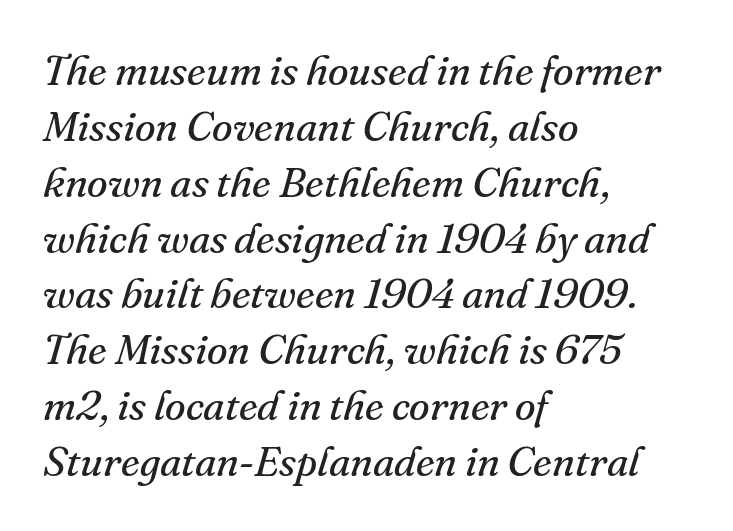
Does the leading feel generous? No, just average. Words float on clear page, feet unadorned. Each letter's strokes conclude with small projecting serifs. These glyphs show unthickened strokes, regular width or finer. Honestly, the letter spacing is just normal — you wouldn't notice it. Is the block centered? No — it sits flush against the left margin.
